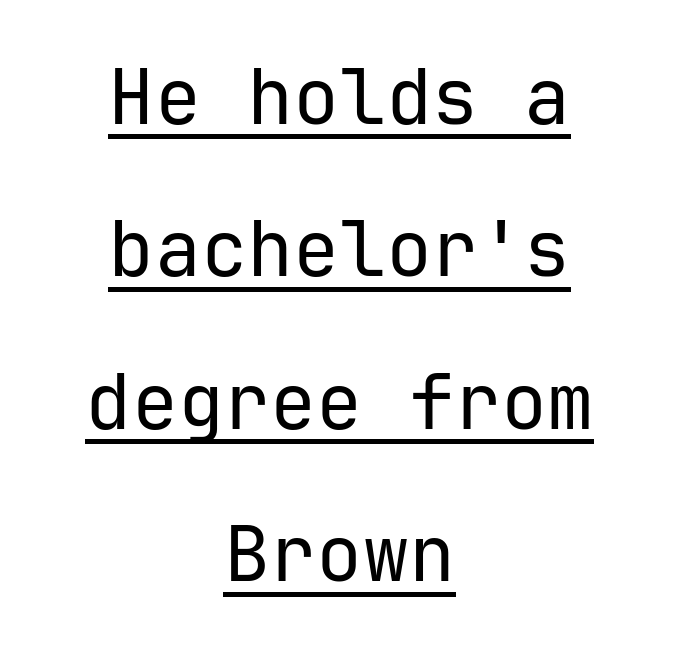
Q: Is the text bold? A: No.
Q: Is the text italic (slanted)? A: No, it is upright.
Q: Is the typeface a serif or a sans-serif typeface? A: Sans-serif.
Q: Is the text underlined? A: Yes.
Q: How is the paragraph aligned? A: Centered.
Q: Is the spacing between letters normal or unusually wide? A: Normal.
Q: Is the spacing between lines tight, normal or loose? A: Loose.
Q: Width (condensed, normal, or wide)? A: Normal.
Q: Stroke contrast? A: Low.
Q: x-height? A: Medium.
Q: Monospaced? A: Yes.
